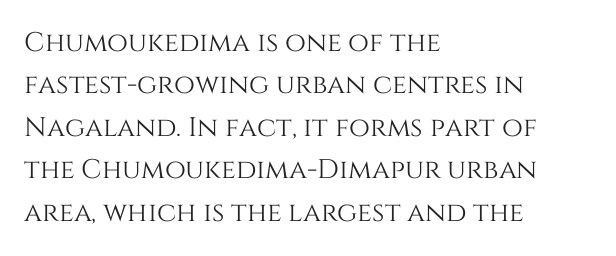
Q: Is the text italic (slanted)? A: No, it is upright.
Q: Is the text underlined? A: No.
Q: How is the paragraph aligned? A: Left-aligned.
Q: Is the spacing between letters normal or unusually wide? A: Normal.
Q: Is the spacing between lines tight, normal or loose? A: Normal.
